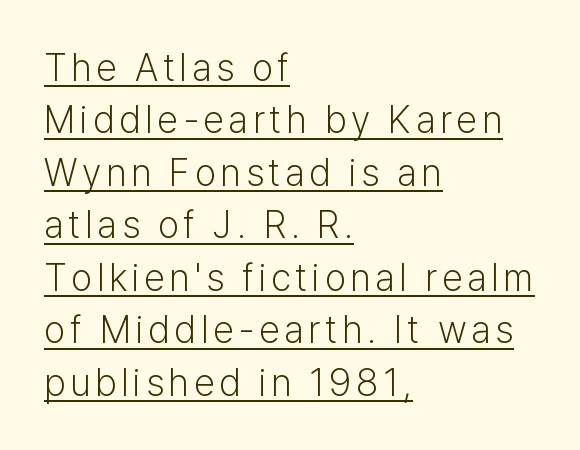
Q: Is the text bold? A: No.
Q: Is the text italic (slanted)? A: No, it is upright.
Q: Is the typeface a serif or a sans-serif typeface? A: Sans-serif.
Q: Is the text underlined? A: Yes.
Q: How is the paragraph aligned? A: Left-aligned.
Q: Is the spacing between lines tight, normal or loose? A: Normal.
Q: Width (condensed, normal, or wide)? A: Normal.
Q: Stroke contrast? A: Low.
Q: x-height? A: Medium.
Q: Monospaced? A: No.
